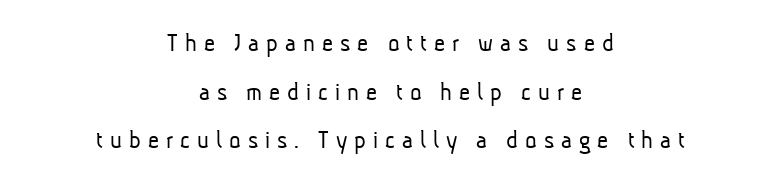
The image shows 27 px text type; set centered, line spacing 1.8x, unusually wide letter spacing (+0.26 em), not underlined.
